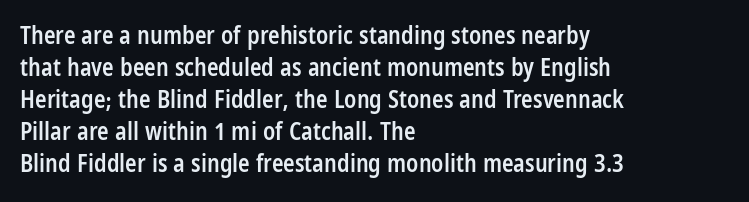
The image shows 24 px text type, upright; set left-aligned, normal line spacing (1.33x), normal letter spacing, not underlined.
